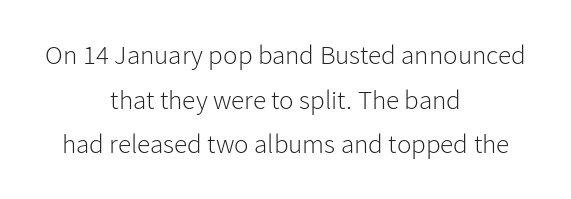
Summary of vertical rhythm: regular, with standard interline spacing. The gaps between neighbouring characters are ordinary and unremarkable. Honestly, there is no underline to notice here at all. Weight: regular or lighter.
